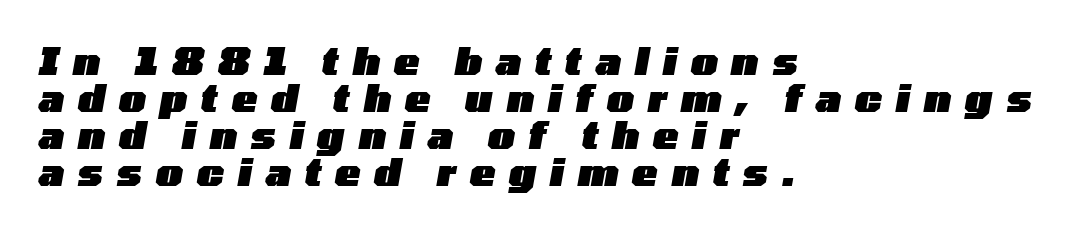
The image shows 38 px heavy, wide type, italic (leaning right); set left-aligned, tight line spacing (0.97x), unusually wide letter spacing (+0.36 em), not underlined; low stroke contrast and a medium x-height.
